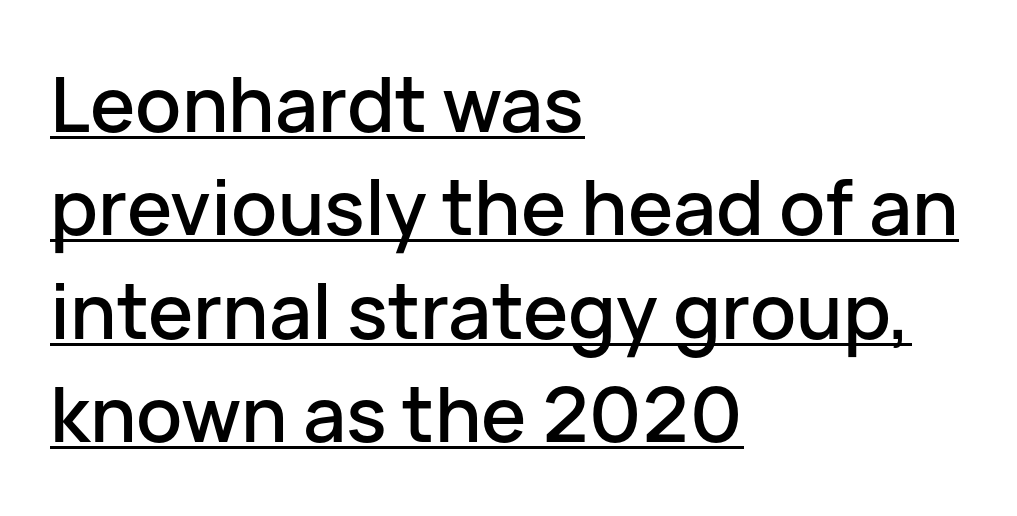
Q: Is the text italic (slanted)? A: No, it is upright.
Q: Is the typeface a serif or a sans-serif typeface? A: Sans-serif.
Q: Is the text underlined? A: Yes.
Q: How is the paragraph aligned? A: Left-aligned.
Q: Is the spacing between letters normal or unusually wide? A: Normal.
Q: Is the spacing between lines tight, normal or loose? A: Normal.
Q: Width (condensed, normal, or wide)? A: Normal.
Q: Stroke contrast? A: Low.
Q: x-height? A: Medium.
Q: Monospaced? A: No.
